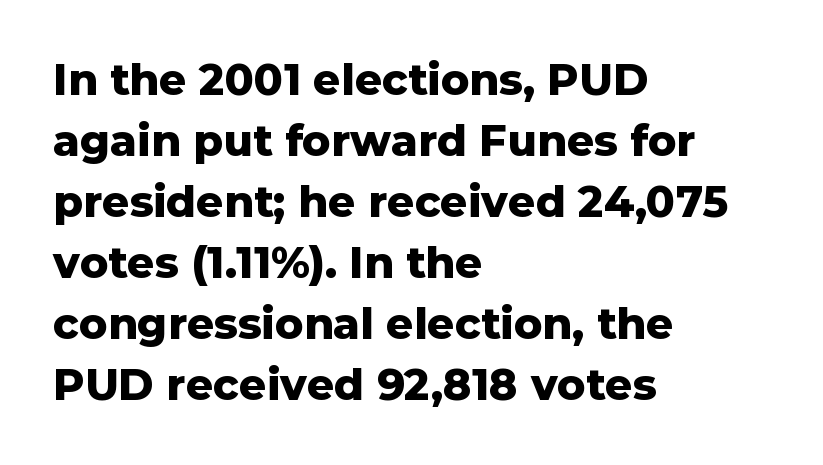
The image shows 43 px heavy sans-serif type, upright; set left-aligned, normal line spacing (1.42x), normal letter spacing, not underlined; low stroke contrast and a medium x-height.
